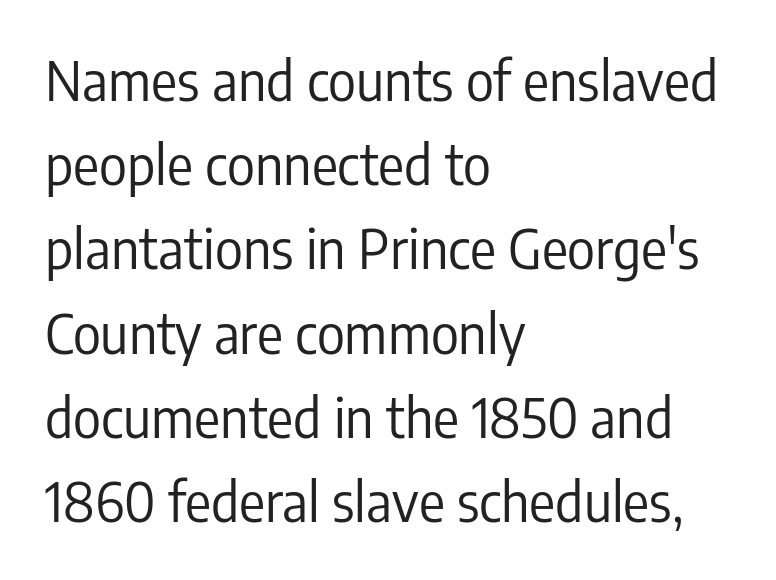
{"serif": "no", "italic": "no", "bold": "no", "weight": "regular", "width": "condensed", "stroke_contrast": "low", "x_height": "medium", "monospaced": "no", "underline": "no", "align": "left", "line_spacing": "normal", "line_spacing_ratio": 1.56, "letter_spacing": "normal", "letter_spacing_em": 0.0, "glyph_px": 54}
